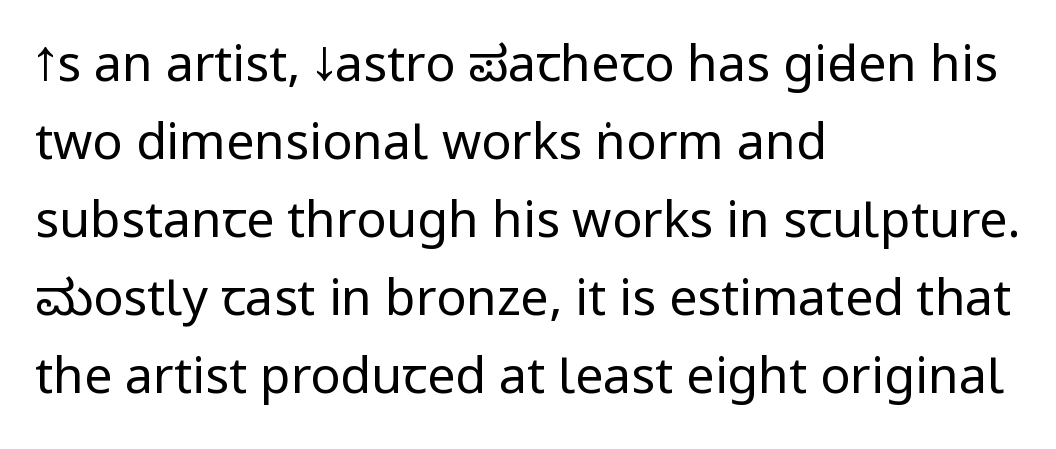
A typesetter would call this zero additional tracking. Has an underline been added? It has not. The strokes carry an ordinary text weight at most. The type family on display is of the sans-serif kind. The designer left line spacing at the default.
